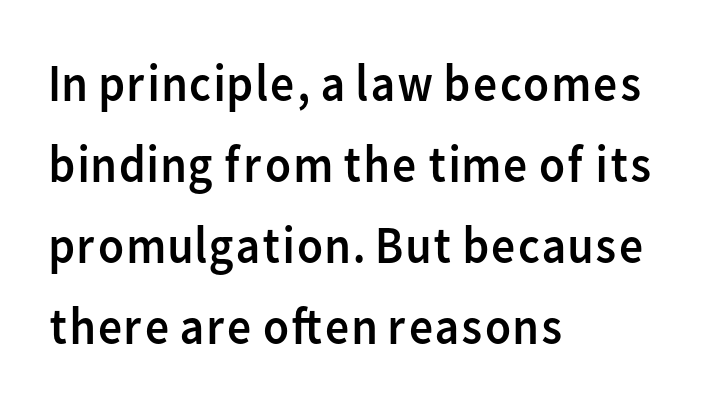
The image shows 53 px regular-weight sans-serif type, upright; set left-aligned, normal line spacing (1.53x), normal letter spacing, not underlined; low stroke contrast and a medium x-height.
